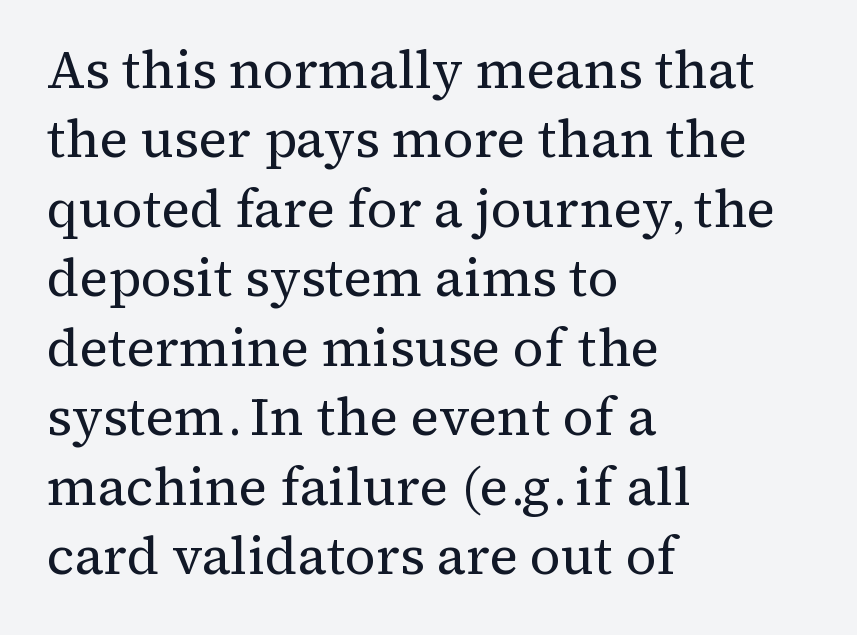
{"serif": "yes", "italic": "no", "bold": "no", "weight": "regular", "width": "normal", "stroke_contrast": "medium", "x_height": "medium", "monospaced": "no", "underline": "no", "align": "left", "line_spacing": "normal", "line_spacing_ratio": 1.31, "letter_spacing": "normal", "letter_spacing_em": 0.0, "glyph_px": 53}
